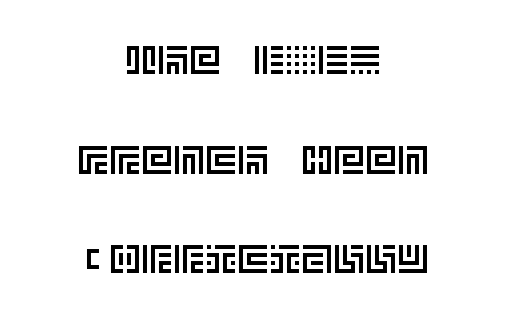
If you measured baseline to baseline, you'd find a long distance. The gaps between neighbouring characters are ordinary and unremarkable. The string is rendered with underlining switched off. Every character sits straight up, as roman type does.
